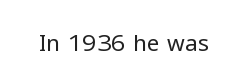
{"italic": "no", "bold": "no", "underline": "no", "letter_spacing": "normal", "letter_spacing_em": 0.0, "glyph_px": 23}
